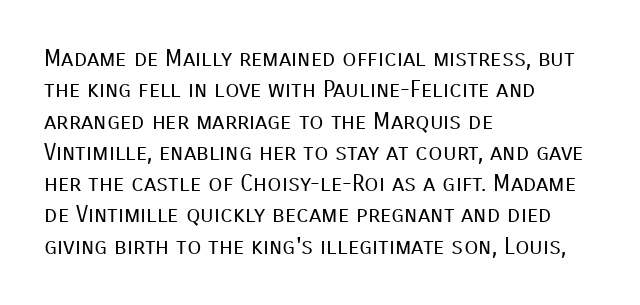
The image shows 23 px text type, upright; set left-aligned, normal line spacing (1.36x), normal letter spacing, not underlined.
